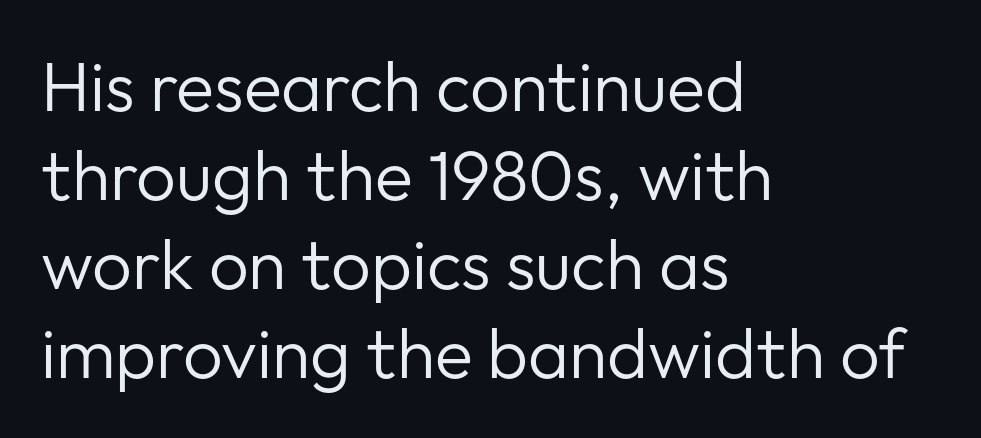
{"serif": "no", "italic": "no", "bold": "no", "weight": "regular", "width": "normal", "stroke_contrast": "low", "x_height": "medium", "monospaced": "no", "underline": "no", "align": "left", "line_spacing": "normal", "line_spacing_ratio": 1.27, "letter_spacing": "normal", "letter_spacing_em": 0.0, "glyph_px": 70}
